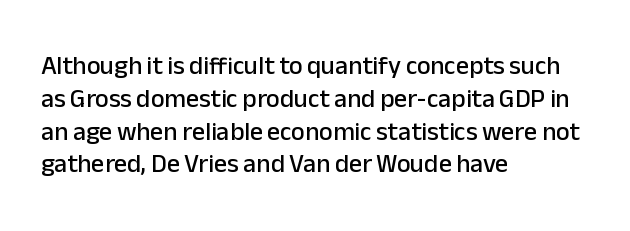
Each new line begins a customary step beneath the previous one. The passage shown is not underscored anywhere. Unlike italic type, these characters show no tilt at all. Casual observation: everything's shoved over to the left.
